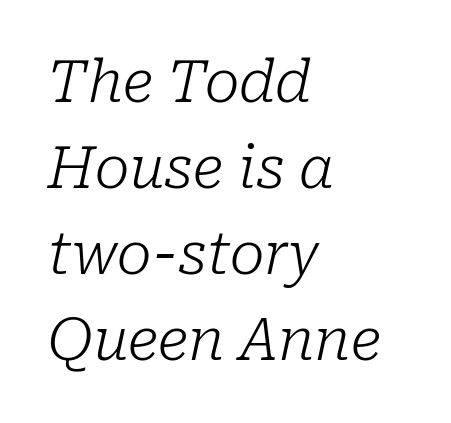
The image shows 58 px light serif type, italic (leaning right); set left-aligned, normal line spacing (1.48x), normal letter spacing, not underlined; low stroke contrast and a medium x-height.
